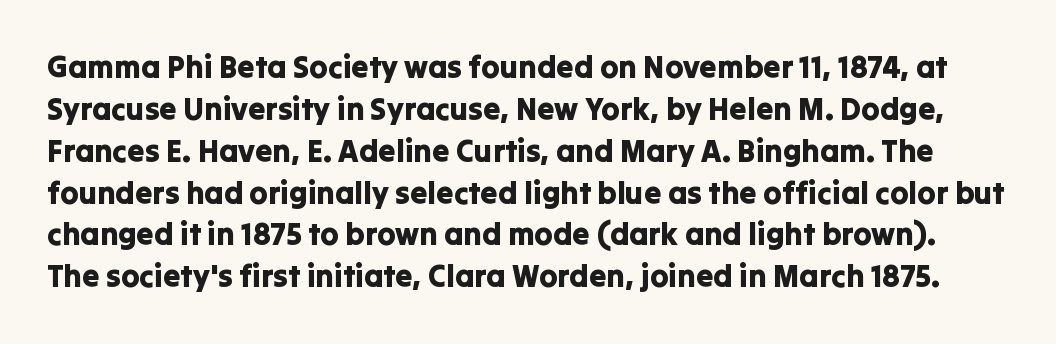
Q: Is the text italic (slanted)? A: No, it is upright.
Q: Is the typeface a serif or a sans-serif typeface? A: Sans-serif.
Q: Is the text underlined? A: No.
Q: Is the spacing between letters normal or unusually wide? A: Normal.
Q: Is the spacing between lines tight, normal or loose? A: Normal.
Q: Width (condensed, normal, or wide)? A: Normal.
Q: Stroke contrast? A: Low.
Q: x-height? A: Medium.
Q: Monospaced? A: No.
